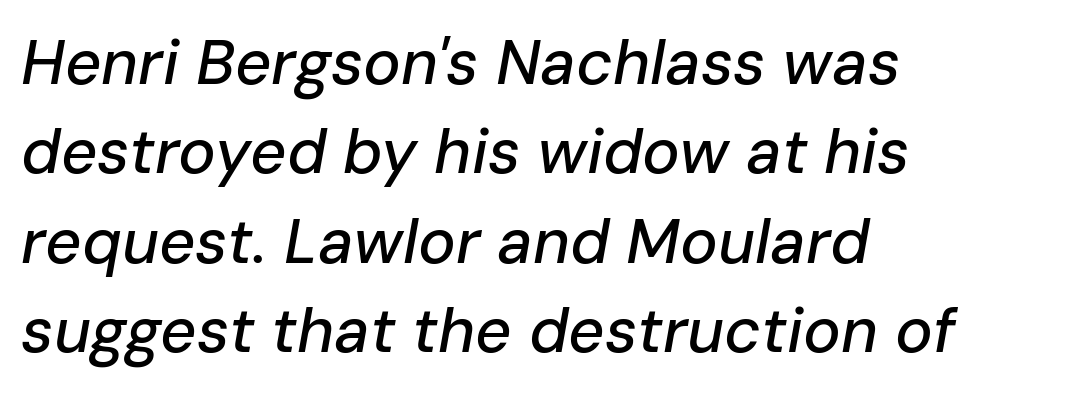
Q: Is the text italic (slanted)? A: Yes, it leans right by about 10 degrees.
Q: Is the text underlined? A: No.
Q: How is the paragraph aligned? A: Left-aligned.
Q: Is the spacing between letters normal or unusually wide? A: Normal.
Q: Is the spacing between lines tight, normal or loose? A: Normal.
Q: Width (condensed, normal, or wide)? A: Normal.
Q: Stroke contrast? A: Low.
Q: x-height? A: Medium.
Q: Monospaced? A: No.
